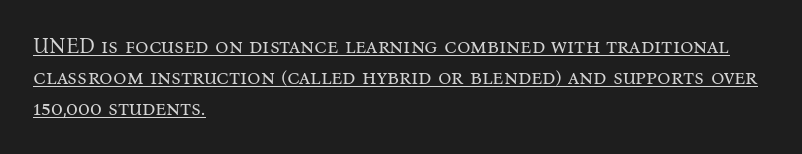
The image shows 21 px text type, upright; set left-aligned, normal line spacing (1.47x), normal letter spacing, underlined.
